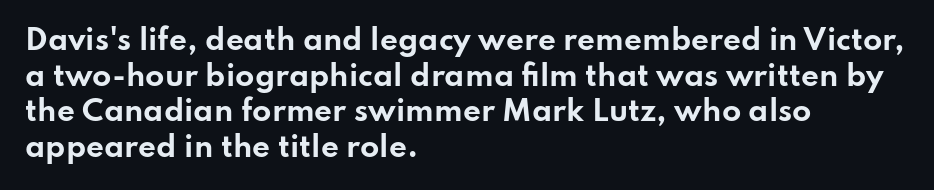
{"serif": "no", "italic": "no", "bold": "yes", "weight": "bold", "width": "wide", "stroke_contrast": "low", "x_height": "small", "monospaced": "no", "underline": "no", "align": "left", "line_spacing": "normal", "line_spacing_ratio": 1.27, "letter_spacing": "normal", "letter_spacing_em": 0.0, "glyph_px": 28}
